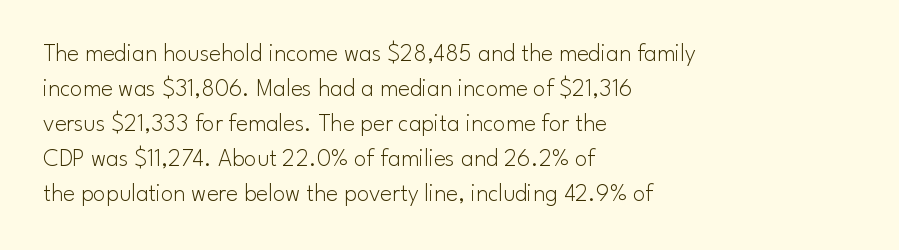
Q: Is the text bold? A: No.
Q: Is the text italic (slanted)? A: No, it is upright.
Q: Is the text underlined? A: No.
Q: How is the paragraph aligned? A: Left-aligned.
Q: Is the spacing between letters normal or unusually wide? A: Normal.
Q: Is the spacing between lines tight, normal or loose? A: Normal.
